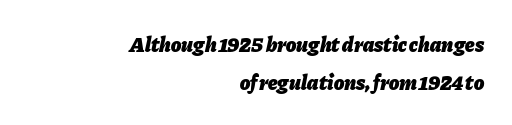
The paragraph shown leans on its right margin. The type is set solid horizontally, with unmodified tracking. The glyphs look as if they've been sheared to an angle. Look at the stroke-to-counter ratio: heavy, a bold. The zone under the glyphs is completely vacant.
